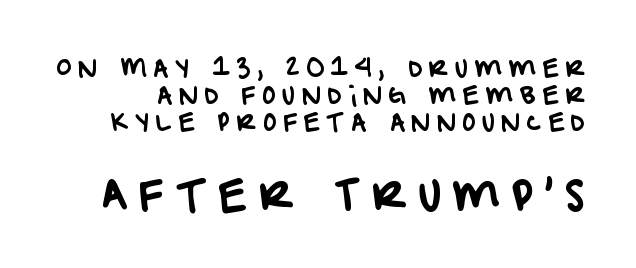
{"serif": "no", "width": "normal", "stroke_contrast": "low", "x_height": "large", "monospaced": "no", "underline": "no", "line_spacing": "tight", "line_spacing_ratio": 1.12, "letter_spacing": "wide", "letter_spacing_em": 0.26, "larger_block": "second", "size_ratio": 1.75, "glyph_px": 42}
